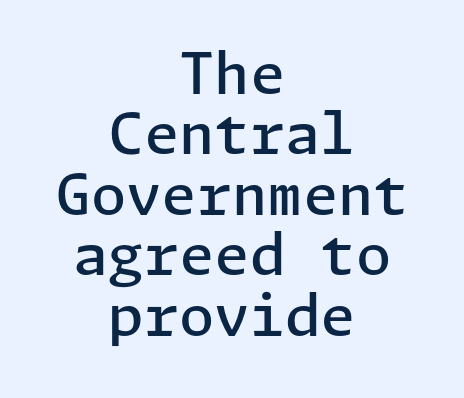
Casual observation: everything's sitting right in the middle. Posture: upright roman. Only glyphs here, with clear space below each row. Nothing sits at the stroke ends, so this counts as sans-serif. The vertical gap from one line to the next is small. This is the in-between weight designers call semibold or demi.
